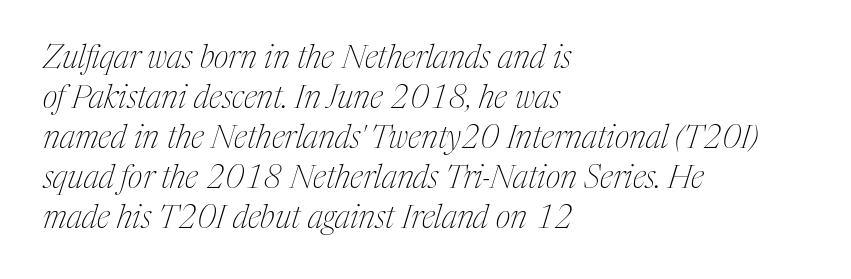
Q: Is the text bold? A: No.
Q: Is the text italic (slanted)? A: Yes, it leans right by about 17 degrees.
Q: Is the typeface a serif or a sans-serif typeface? A: Serif.
Q: Is the text underlined? A: No.
Q: How is the paragraph aligned? A: Left-aligned.
Q: Is the spacing between letters normal or unusually wide? A: Normal.
Q: Is the spacing between lines tight, normal or loose? A: Normal.
Q: Width (condensed, normal, or wide)? A: Condensed.
Q: Stroke contrast? A: Medium.
Q: x-height? A: Medium.
Q: Monospaced? A: No.
